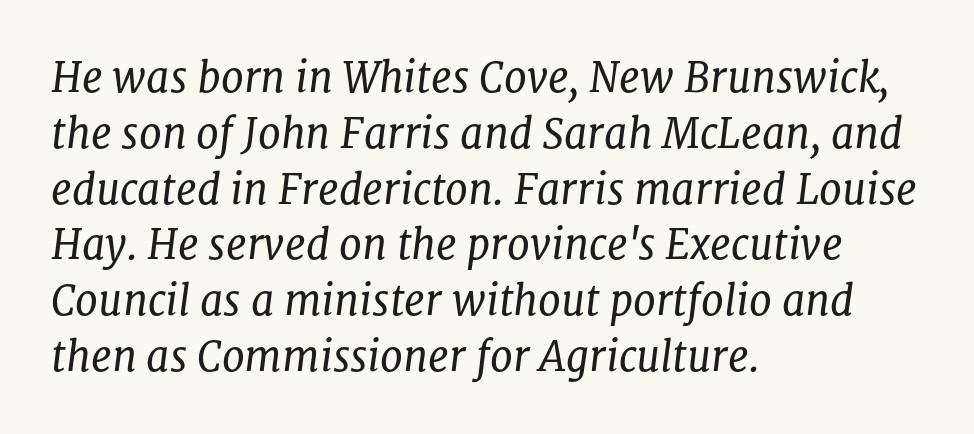
One glance says typical: line gaps are just what's usual. Rendered with sloped, italic letterforms. Do the characters align in a grid? No, the font is proportional. Clear beneath every line of the passage. Compared with a centered layout, this one pins lines to the left instead. What stands out about the letter spacing? Nothing — it is the standard amount.
